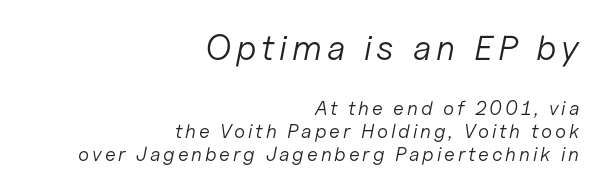
{"italic": "yes", "lean": "right", "slant_degrees": 11, "bold": "no", "weight": "light", "width": "normal", "stroke_contrast": "low", "x_height": "medium", "monospaced": "no", "underline": "no", "align": "right", "line_spacing_ratio": 1.16, "larger_block": "first", "size_ratio": 1.75, "glyph_px": 35}
